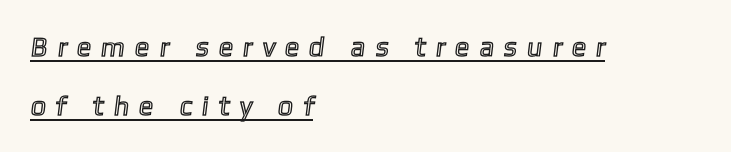
In CSS terms this would be text-align: left. You could fit nearly another row in the gap between these rows. Somebody hit Ctrl+U on this one — the words are underlined. This rendering widens character spacing well past its baseline value.
